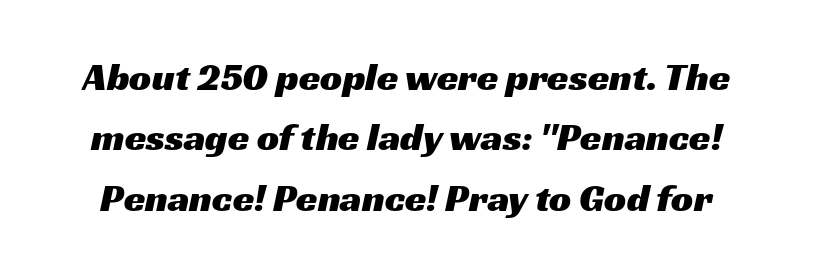
{"serif": "no", "width": "wide", "stroke_contrast": "medium", "x_height": "medium", "monospaced": "no", "underline": "no", "line_spacing": "normal", "line_spacing_ratio": 1.55, "letter_spacing": "normal", "letter_spacing_em": 0.0, "glyph_px": 39}
